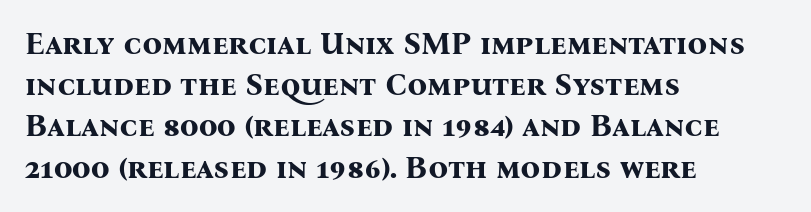
The image shows 31 px bold serif type, upright; set left-aligned, normal line spacing (1.33x), normal letter spacing, not underlined; medium stroke contrast and a medium x-height.
